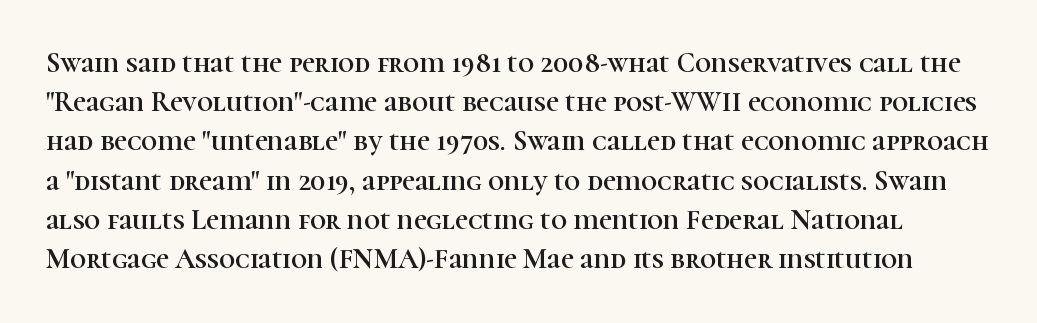
Think of a printed novel: that variable character pitch is what you see here. Classification — serif. Bare-footed words on every line. Each new line begins a customary step beneath the previous one.
